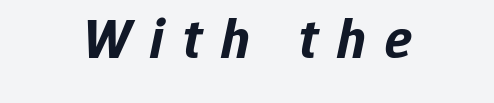
The image shows 56 px bold type, italic (leaning right); set unusually wide letter spacing (+0.34 em), not underlined; low stroke contrast and a medium x-height.
